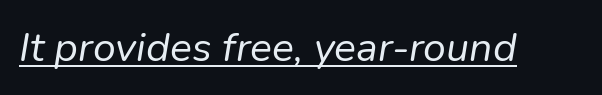
Q: Is the text bold? A: No.
Q: Is the text italic (slanted)? A: Yes, it leans right by about 9 degrees.
Q: Is the text underlined? A: Yes.
Q: Is the spacing between letters normal or unusually wide? A: Normal.
Q: Width (condensed, normal, or wide)? A: Normal.
Q: Stroke contrast? A: Low.
Q: x-height? A: Medium.
Q: Monospaced? A: No.
